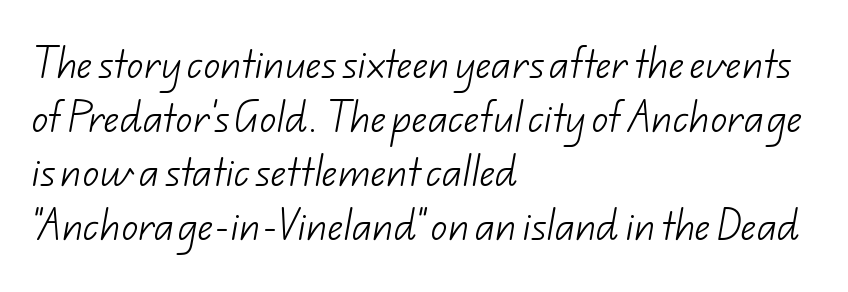
The image shows 34 px light sans-serif type; set left-aligned, normal line spacing (1.59x), normal letter spacing, not underlined; low stroke contrast and a small x-height.
